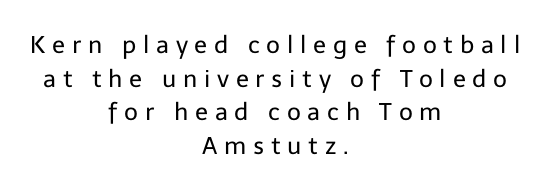
{"italic": "no", "bold": "no", "underline": "no", "align": "center", "line_spacing": "normal", "line_spacing_ratio": 1.4, "letter_spacing": "wide", "letter_spacing_em": 0.28, "glyph_px": 24}
